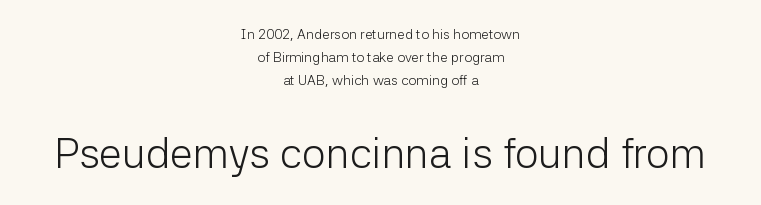
{"serif": "no", "italic": "no", "bold": "no", "weight": "light", "width": "normal", "stroke_contrast": "low", "x_height": "medium", "monospaced": "no", "underline": "no", "align": "center", "line_spacing": "normal", "line_spacing_ratio": 1.66, "letter_spacing": "normal", "letter_spacing_em": 0.0, "larger_block": "second", "size_ratio": 3.0, "glyph_px": 42}
